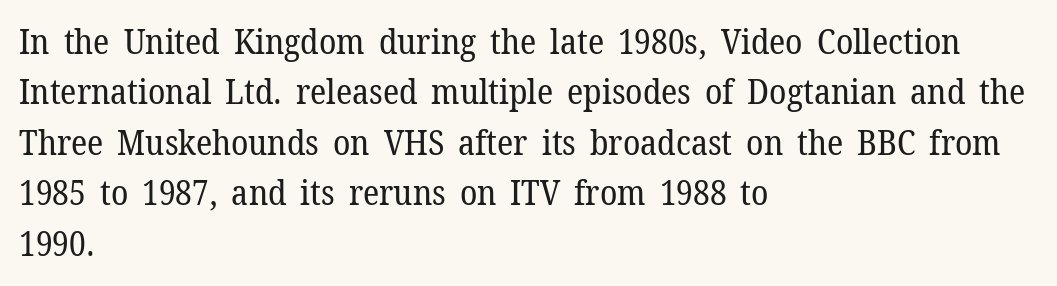
This sample uses an upright cut, with every glyph sitting square on the baseline. Casual observation: everything's shoved over to the left. This sample uses a serif face. Compared with typical body copy, the letter spacing here is the same.
